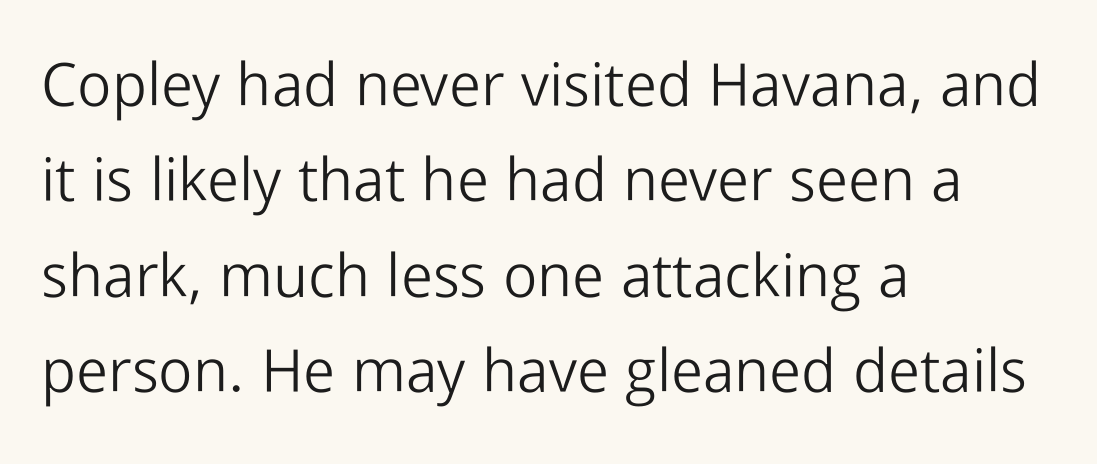
Q: Is the text bold? A: No.
Q: Is the text italic (slanted)? A: No, it is upright.
Q: Is the typeface a serif or a sans-serif typeface? A: Sans-serif.
Q: Is the text underlined? A: No.
Q: How is the paragraph aligned? A: Left-aligned.
Q: Is the spacing between letters normal or unusually wide? A: Normal.
Q: Is the spacing between lines tight, normal or loose? A: Normal.
Q: Width (condensed, normal, or wide)? A: Normal.
Q: Stroke contrast? A: Low.
Q: x-height? A: Medium.
Q: Monospaced? A: No.
